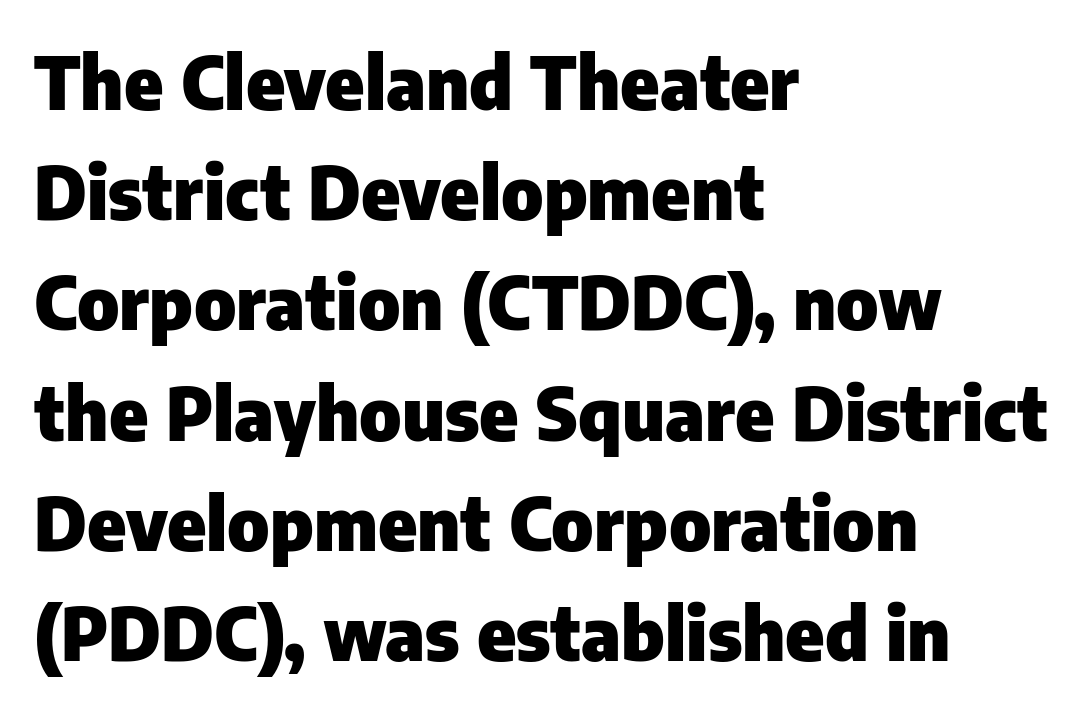
Regarding leading, the lines here are spaced in the standard way. The passage shown is not underscored anywhere. Proportional: the letters do not fall into vertical columns. Where is the straight margin? On the left.
